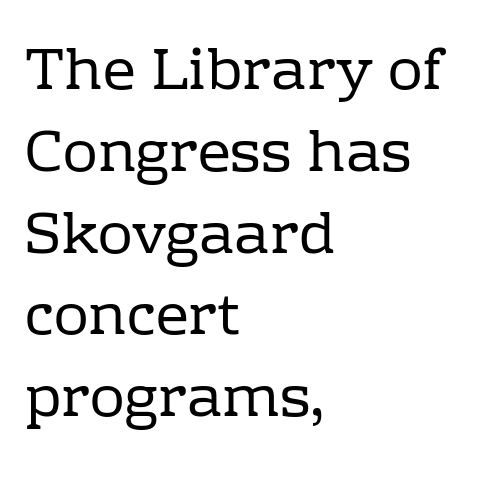
{"serif": "yes", "italic": "no", "bold": "no", "weight": "regular", "width": "normal", "stroke_contrast": "low", "x_height": "medium", "monospaced": "no", "underline": "no", "align": "left", "line_spacing": "normal", "line_spacing_ratio": 1.41, "letter_spacing": "normal", "letter_spacing_em": 0.0, "glyph_px": 58}
